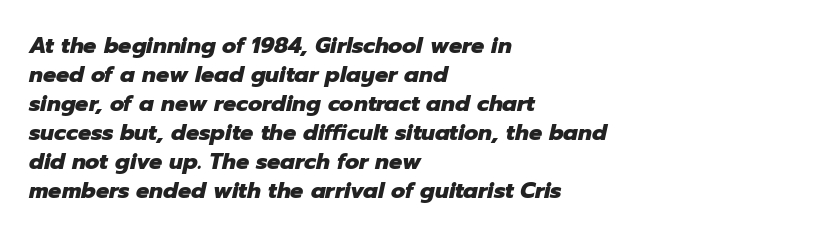
These lines were composed using italics. The horizontal fit of the characters is conventional and even. Notice how the passage keeps a crisp vertical edge on the left only. What's the leading like? Ordinary, nothing unusual. The string is rendered with underlining switched off.
